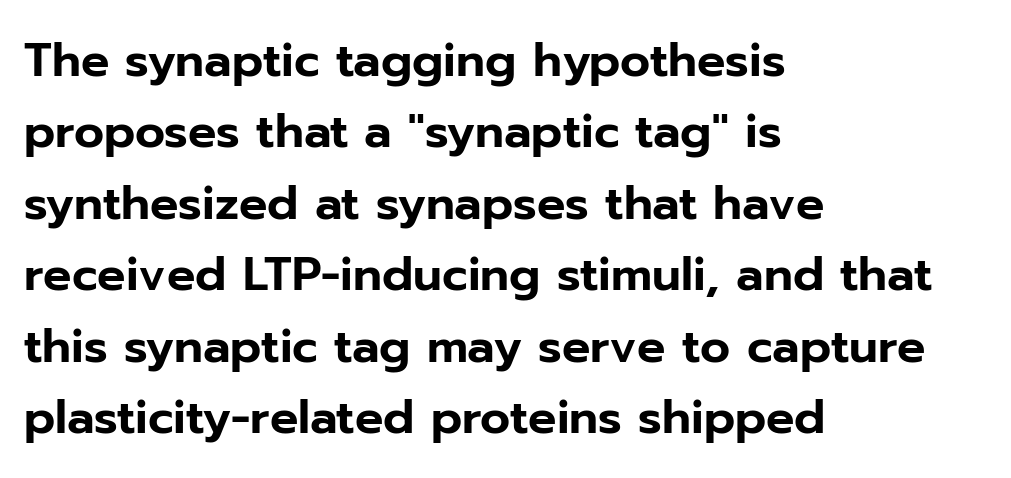
Q: Is the text italic (slanted)? A: No, it is upright.
Q: Is the typeface a serif or a sans-serif typeface? A: Sans-serif.
Q: Is the text underlined? A: No.
Q: How is the paragraph aligned? A: Left-aligned.
Q: Is the spacing between letters normal or unusually wide? A: Normal.
Q: Is the spacing between lines tight, normal or loose? A: Normal.
Q: Width (condensed, normal, or wide)? A: Normal.
Q: Stroke contrast? A: Low.
Q: x-height? A: Medium.
Q: Monospaced? A: No.
